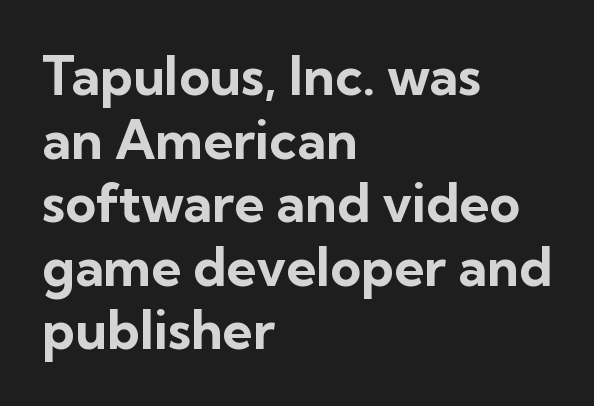
Q: Is the text bold? A: Yes.
Q: Is the text italic (slanted)? A: No, it is upright.
Q: Is the typeface a serif or a sans-serif typeface? A: Sans-serif.
Q: Is the text underlined? A: No.
Q: How is the paragraph aligned? A: Left-aligned.
Q: Is the spacing between letters normal or unusually wide? A: Normal.
Q: Width (condensed, normal, or wide)? A: Normal.
Q: Stroke contrast? A: Low.
Q: x-height? A: Medium.
Q: Monospaced? A: No.
